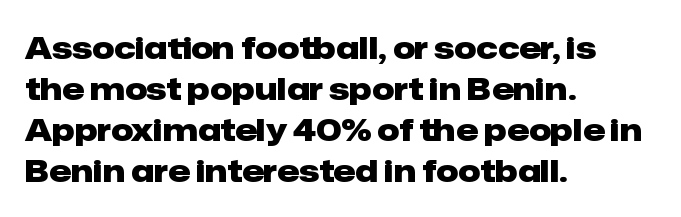
{"serif": "no", "italic": "no", "bold": "yes", "weight": "heavy", "width": "normal", "stroke_contrast": "low", "x_height": "medium", "monospaced": "no", "underline": "no", "align": "left", "line_spacing": "normal", "line_spacing_ratio": 1.32, "letter_spacing": "normal", "letter_spacing_em": 0.0, "glyph_px": 31}
